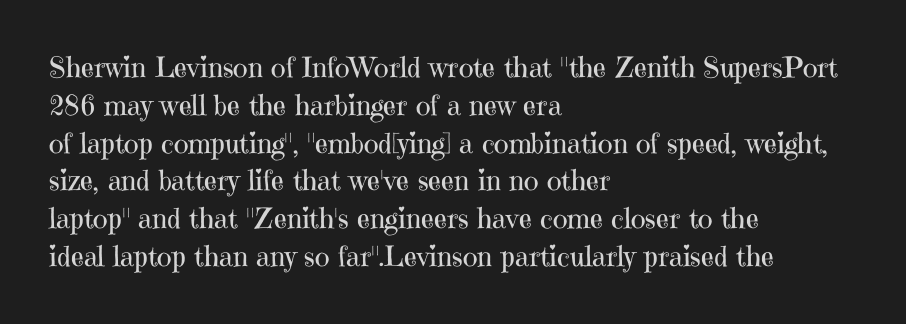
The image shows 28 px regular-weight serif type, upright; set left-aligned, normal line spacing (1.35x), normal letter spacing, not underlined; high stroke contrast and a medium x-height.
